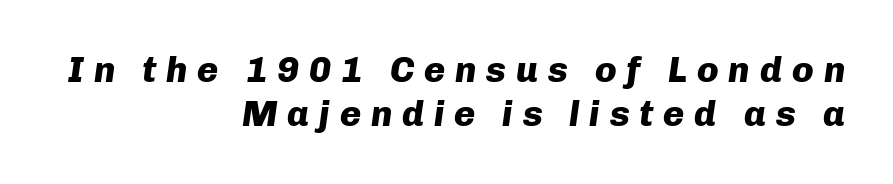
These lines are set flush right with a ragged left edge. What weight is shown? A full bold with thick strokes. Any mark beneath the type? The region is blank. Inter-character spacing is expanded well beyond the font's built-in metrics. Would a proofreader flag this as italicized? Yes.
